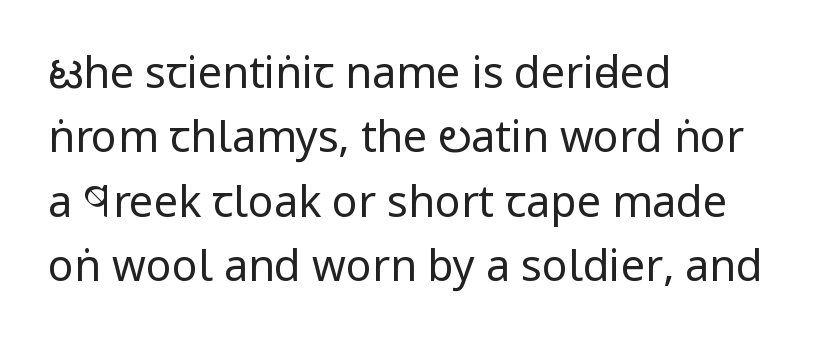
The image shows 43 px regular-weight, condensed sans-serif type, upright; set left-aligned, normal line spacing (1.5x), normal letter spacing, not underlined; low stroke contrast and a large x-height.
